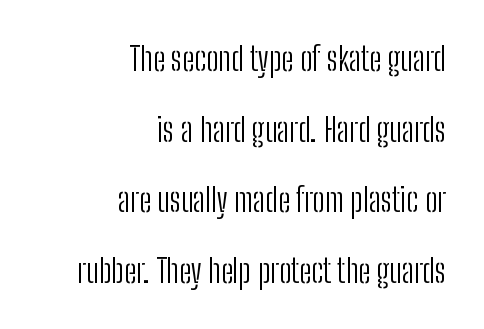
The image shows 33 px light, condensed sans-serif type, upright; set right-aligned, loose line spacing (2.14x), normal letter spacing, not underlined; low stroke contrast and a medium x-height.
